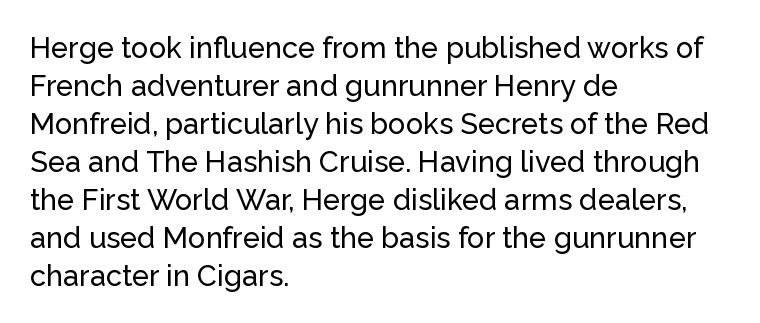
Q: Is the text italic (slanted)? A: No, it is upright.
Q: Is the typeface a serif or a sans-serif typeface? A: Sans-serif.
Q: Is the text underlined? A: No.
Q: How is the paragraph aligned? A: Left-aligned.
Q: Is the spacing between letters normal or unusually wide? A: Normal.
Q: Is the spacing between lines tight, normal or loose? A: Normal.
Q: Width (condensed, normal, or wide)? A: Normal.
Q: Stroke contrast? A: Low.
Q: x-height? A: Medium.
Q: Monospaced? A: No.
